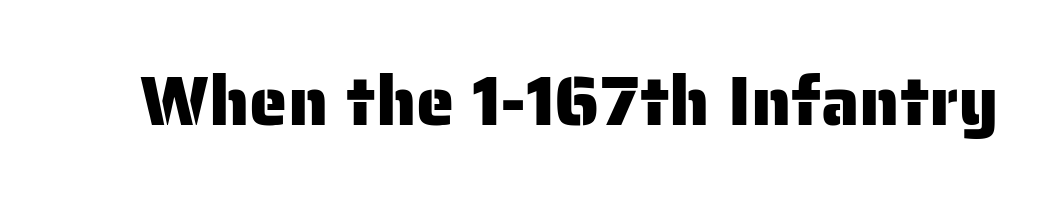
Is there any slant? The stems are plumb. Has an underline been added? It has not. Think of a printed novel: that variable character pitch is what you see here. The letterforms sit shoulder to shoulder at normal distance.
